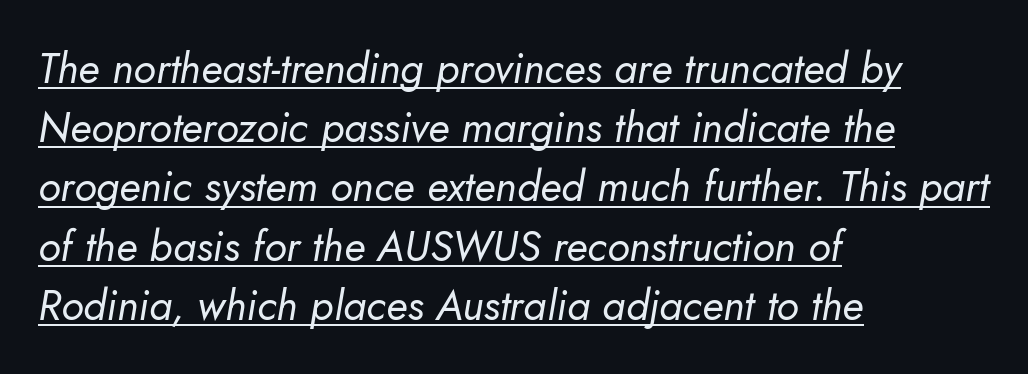
Q: Is the text bold? A: No.
Q: Is the text italic (slanted)? A: Yes, it leans right by about 5 degrees.
Q: Is the text underlined? A: Yes.
Q: How is the paragraph aligned? A: Left-aligned.
Q: Is the spacing between letters normal or unusually wide? A: Normal.
Q: Is the spacing between lines tight, normal or loose? A: Normal.
Q: Width (condensed, normal, or wide)? A: Normal.
Q: Stroke contrast? A: Low.
Q: x-height? A: Small.
Q: Monospaced? A: No.
